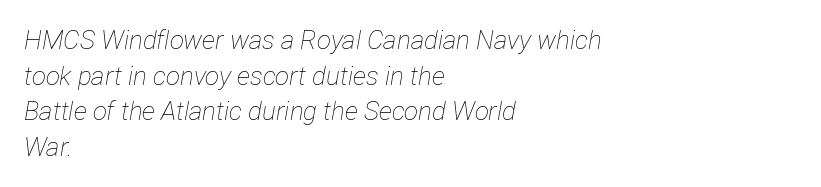
{"italic": "yes", "lean": "right", "slant_degrees": 12, "bold": "no", "underline": "no", "align": "left", "line_spacing": "normal", "line_spacing_ratio": 1.37, "letter_spacing": "normal", "letter_spacing_em": 0.0, "glyph_px": 26}
